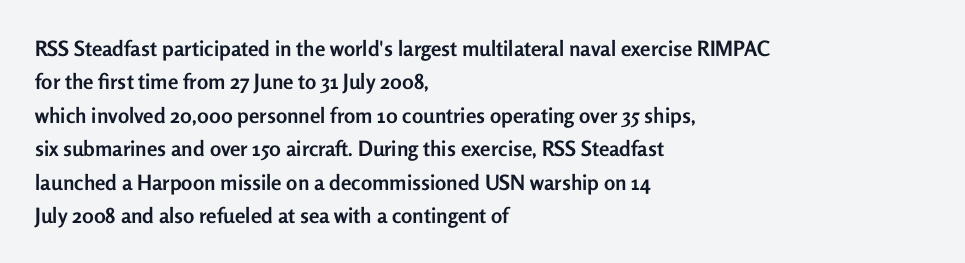
The image shows 21 px bold type, upright; set left-aligned, normal line spacing (1.59x), normal letter spacing, not underlined.
